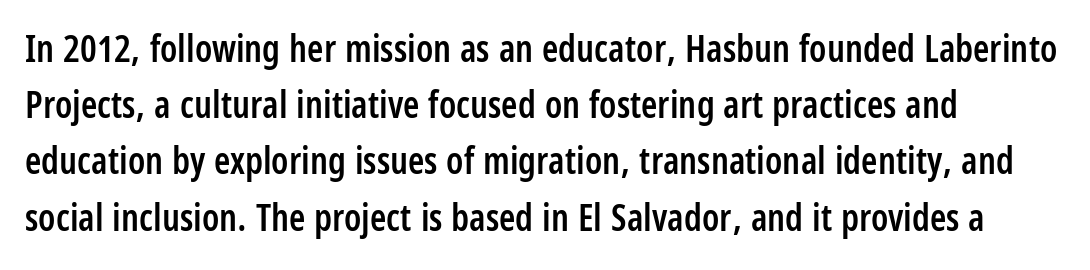
{"serif": "no", "italic": "no", "bold": "semi", "weight": "semibold", "width": "condensed", "stroke_contrast": "low", "x_height": "large", "monospaced": "no", "underline": "no", "align": "left", "line_spacing": "normal", "line_spacing_ratio": 1.52, "letter_spacing": "normal", "letter_spacing_em": 0.0, "glyph_px": 37}
